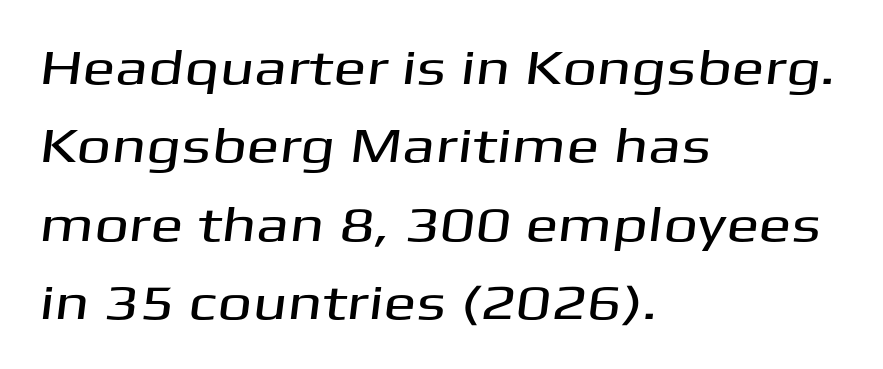
The words here are not underlined. A typesetter would call this proportional, since set widths differ per character. Does extra space separate the letters? No, they use regular spacing. A typesetter would label this face a sans. Compared with typical paragraphs, the rows here are spaced about the same.
